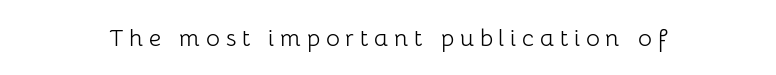
{"italic": "no", "bold": "no", "underline": "no", "letter_spacing": "wide", "letter_spacing_em": 0.24, "glyph_px": 24}
